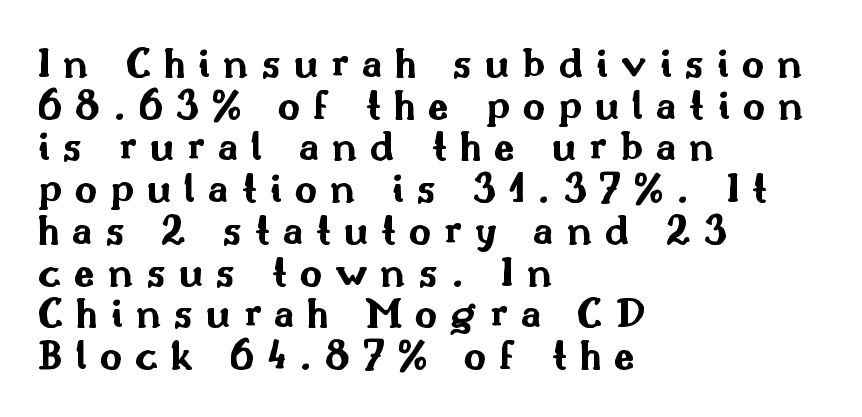
Q: Is the text bold? A: Yes.
Q: Is the text italic (slanted)? A: No, it is upright.
Q: Is the typeface a serif or a sans-serif typeface? A: Sans-serif.
Q: Is the text underlined? A: No.
Q: How is the paragraph aligned? A: Left-aligned.
Q: Is the spacing between letters normal or unusually wide? A: Unusually wide.
Q: Is the spacing between lines tight, normal or loose? A: Tight.
Q: Width (condensed, normal, or wide)? A: Wide.
Q: Stroke contrast? A: Medium.
Q: x-height? A: Small.
Q: Monospaced? A: No.
